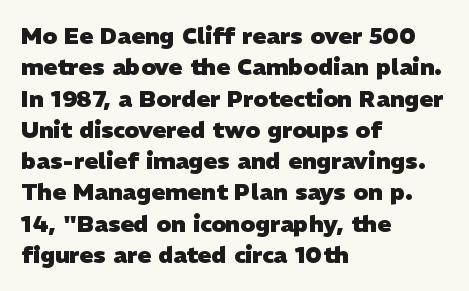
The image shows 23 px bold type; set left-aligned, normal line spacing (1.36x), normal letter spacing, not underlined.
